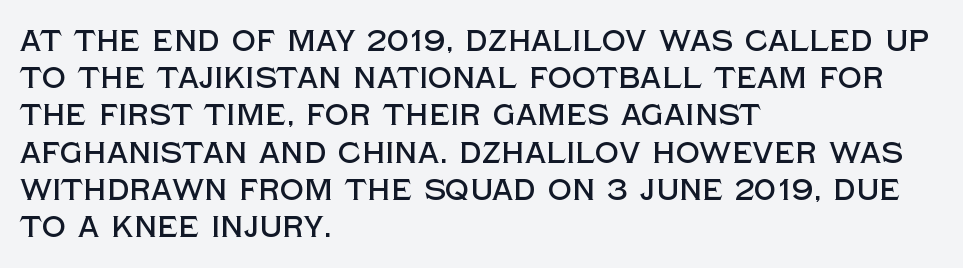
The image shows 30 px sans-serif type, upright; set left-aligned, line spacing 1.24x, normal letter spacing, not underlined; a large x-height.
